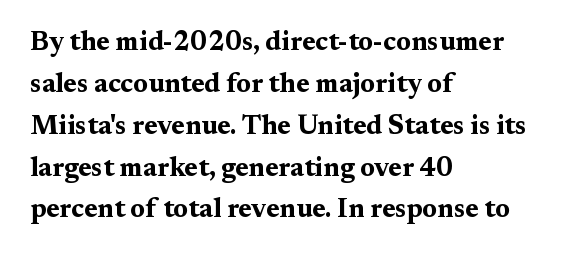
Q: Is the text bold? A: Yes.
Q: Is the text italic (slanted)? A: No, it is upright.
Q: Is the text underlined? A: No.
Q: How is the paragraph aligned? A: Left-aligned.
Q: Is the spacing between letters normal or unusually wide? A: Normal.
Q: Is the spacing between lines tight, normal or loose? A: Normal.
